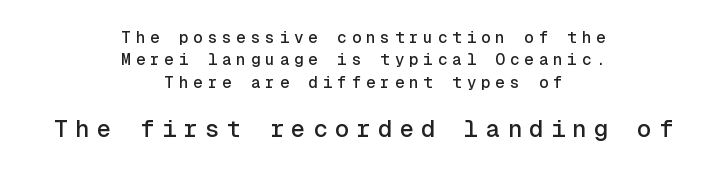
{"italic": "no", "underline": "no", "align": "center", "line_spacing": "normal", "line_spacing_ratio": 1.4, "letter_spacing": "wide", "letter_spacing_em": 0.3, "larger_block": "second", "size_ratio": 1.5, "glyph_px": 24}
